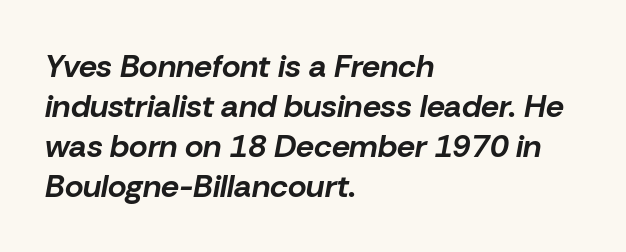
{"italic": "yes", "lean": "right", "slant_degrees": 10, "bold": "yes", "weight": "bold", "width": "normal", "stroke_contrast": "low", "x_height": "medium", "monospaced": "no", "underline": "no", "align": "left", "line_spacing": "normal", "line_spacing_ratio": 1.25, "letter_spacing": "normal", "letter_spacing_em": 0.0, "glyph_px": 32}
